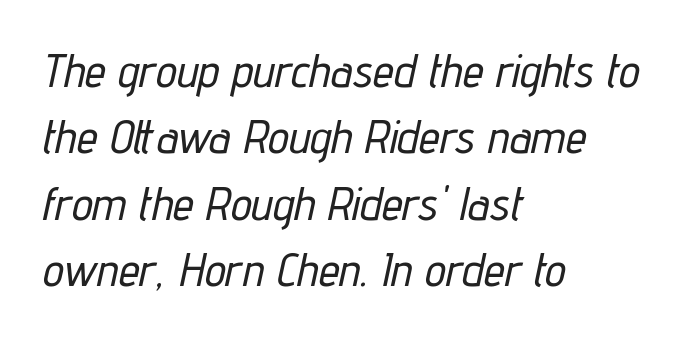
The image shows 47 px condensed type, italic (leaning right); set left-aligned, normal line spacing (1.41x), normal letter spacing, not underlined; low stroke contrast and a medium x-height.
